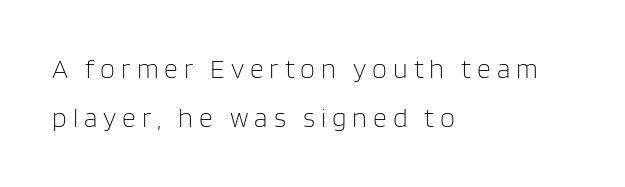
{"italic": "no", "bold": "no", "underline": "no", "align": "left", "line_spacing_ratio": 1.83, "letter_spacing": "wide", "letter_spacing_em": 0.22, "glyph_px": 27}
